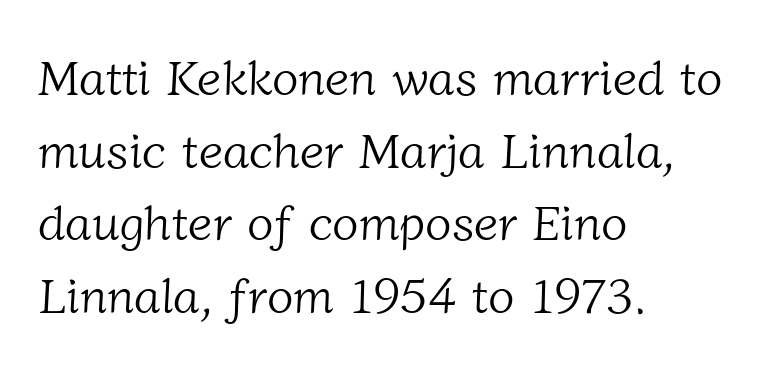
The area under the type is left untouched. The letters carry serifs — small finishing strokes at the ends of their stems. Looks like regular typesetting: each glyph gets only the width it needs. The leading is moderate, giving the passage an even texture.
